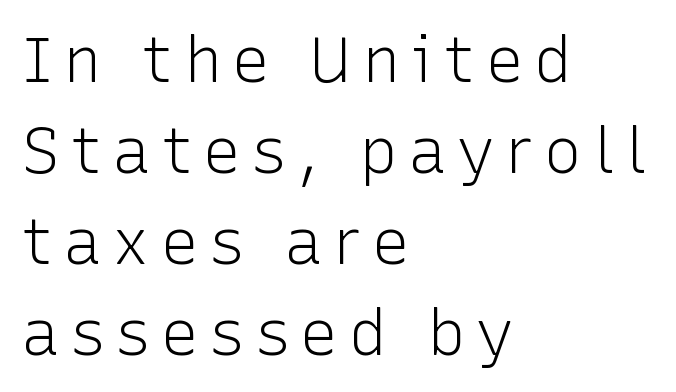
Regarding serifs, this sample does without them. These lines were composed using upright roman letters. All the whitespace from short lines collects on the right. Unbolded letterforms with no extra heft. Decoration check: the copy has no underline.
